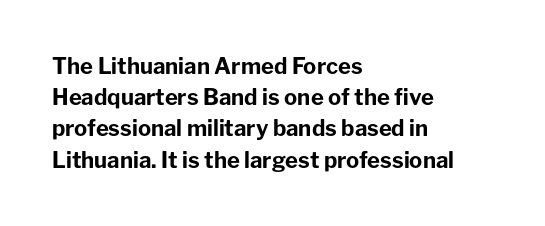
Q: Is the text bold? A: Yes.
Q: Is the text italic (slanted)? A: No, it is upright.
Q: Is the text underlined? A: No.
Q: How is the paragraph aligned? A: Left-aligned.
Q: Is the spacing between letters normal or unusually wide? A: Normal.
Q: Is the spacing between lines tight, normal or loose? A: Normal.
